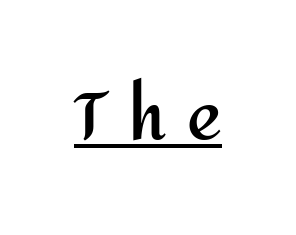
Nope, no serifs anywhere on these letters. If you drew a line through each stem, it would be perfectly vertical. Short note: letters widely spaced. The sample's only ornament is a line tracing under the words. Is this a fixed-width face? No — the glyphs have proportional, varying widths.
